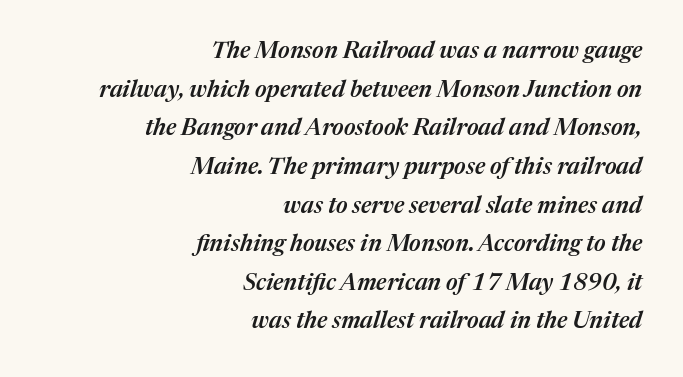
Beneath every word, the page is bare. A semibold gives these letters moderate extra thickness, short of bold. The font's italic variant was chosen for this text. In terms of letterspacing, this is plain default setting. In CSS terms this would be text-align: right. Notice how descenders clear the ascenders below comfortably — that's standard leading.
